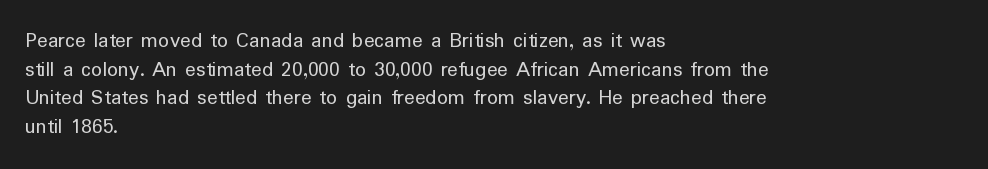
Q: Is the text bold? A: No.
Q: Is the text italic (slanted)? A: No, it is upright.
Q: Is the text underlined? A: No.
Q: How is the paragraph aligned? A: Left-aligned.
Q: Is the spacing between letters normal or unusually wide? A: Normal.
Q: Is the spacing between lines tight, normal or loose? A: Normal.
